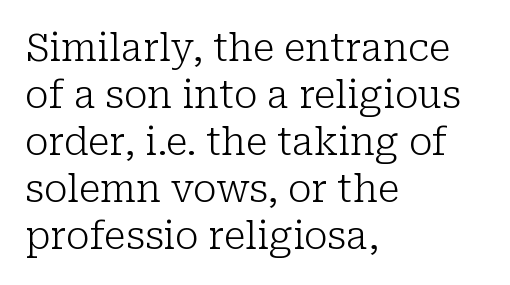
The font's upright variant was chosen for this text. Caption: face not bold, strokes unweighted. The specimen omits any rule beneath the text block's lines. Layout note: lines flush left.
